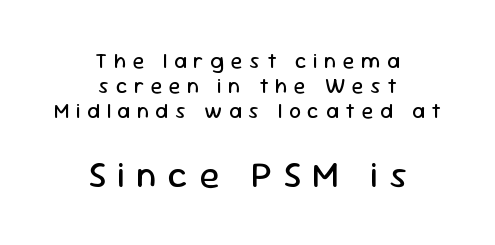
Looks like regular typesetting: each glyph gets only the width it needs. Italic? Not at all — the glyphs are vertical. The characters display no serif detailing; their extremities are plain. The tracking jumps out immediately: characters are airy and widely separated.
